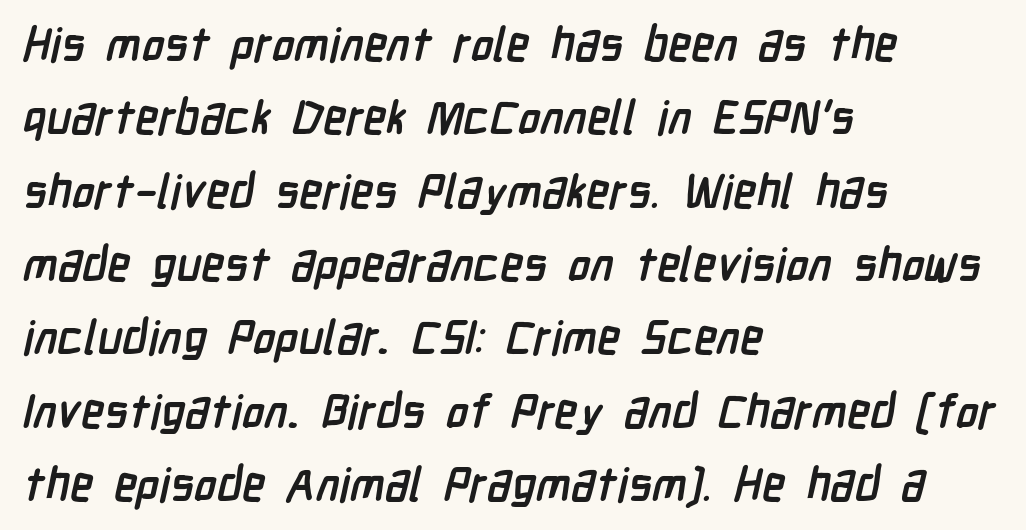
Q: Is the text bold? A: Yes.
Q: Is the typeface a serif or a sans-serif typeface? A: Sans-serif.
Q: Is the text underlined? A: No.
Q: How is the paragraph aligned? A: Left-aligned.
Q: Is the spacing between letters normal or unusually wide? A: Normal.
Q: Is the spacing between lines tight, normal or loose? A: Normal.
Q: Width (condensed, normal, or wide)? A: Condensed.
Q: Stroke contrast? A: Low.
Q: x-height? A: Medium.
Q: Monospaced? A: No.
